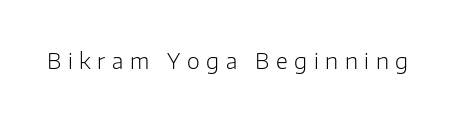
The image shows 21 px text type, upright; set unusually wide letter spacing (+0.31 em), not underlined.
